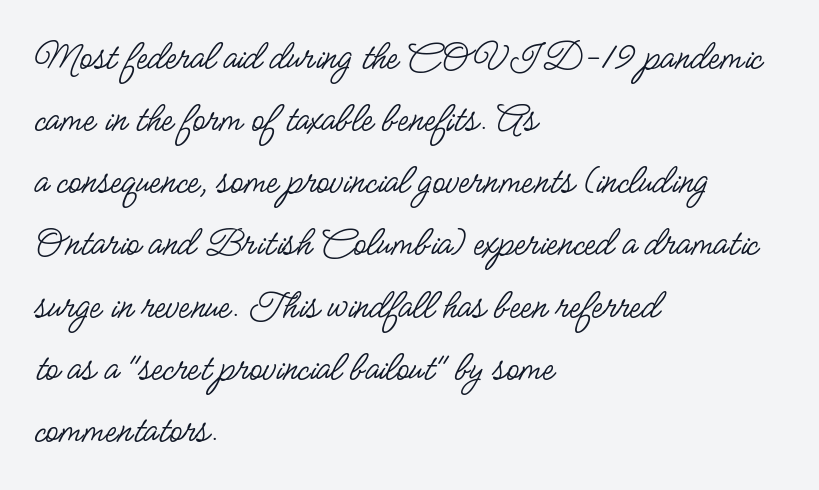
The image shows 42 px regular-weight, condensed sans-serif type; set left-aligned, normal line spacing (1.48x), normal letter spacing, not underlined; low stroke contrast and a small x-height.
